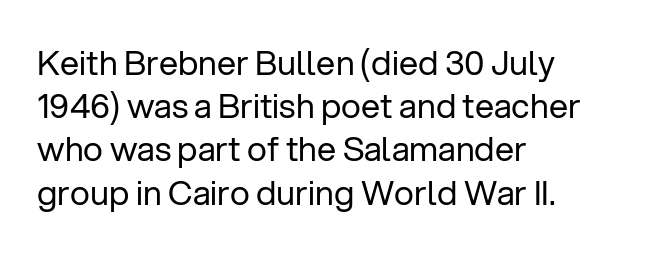
Q: Is the text bold? A: No.
Q: Is the text italic (slanted)? A: No, it is upright.
Q: Is the typeface a serif or a sans-serif typeface? A: Sans-serif.
Q: Is the text underlined? A: No.
Q: How is the paragraph aligned? A: Left-aligned.
Q: Is the spacing between letters normal or unusually wide? A: Normal.
Q: Is the spacing between lines tight, normal or loose? A: Normal.
Q: Width (condensed, normal, or wide)? A: Normal.
Q: Stroke contrast? A: Low.
Q: x-height? A: Medium.
Q: Monospaced? A: No.
